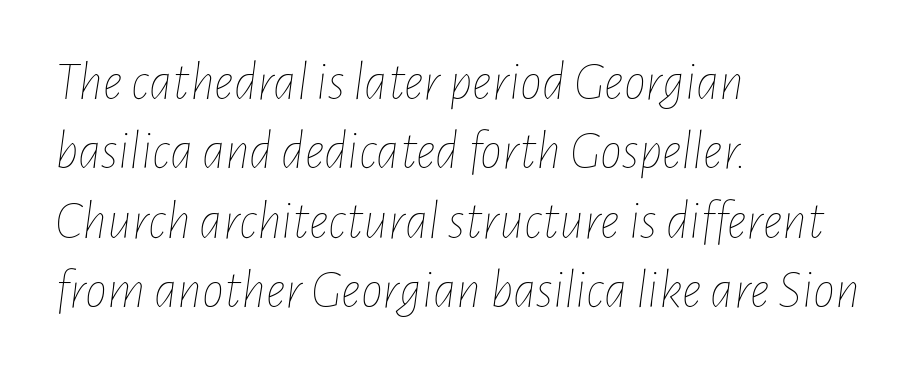
The rendering applies a slant to the glyphs. Looks like regular typesetting: each glyph gets only the width it needs. Regular leading. The paragraph shown leans on its left margin.
